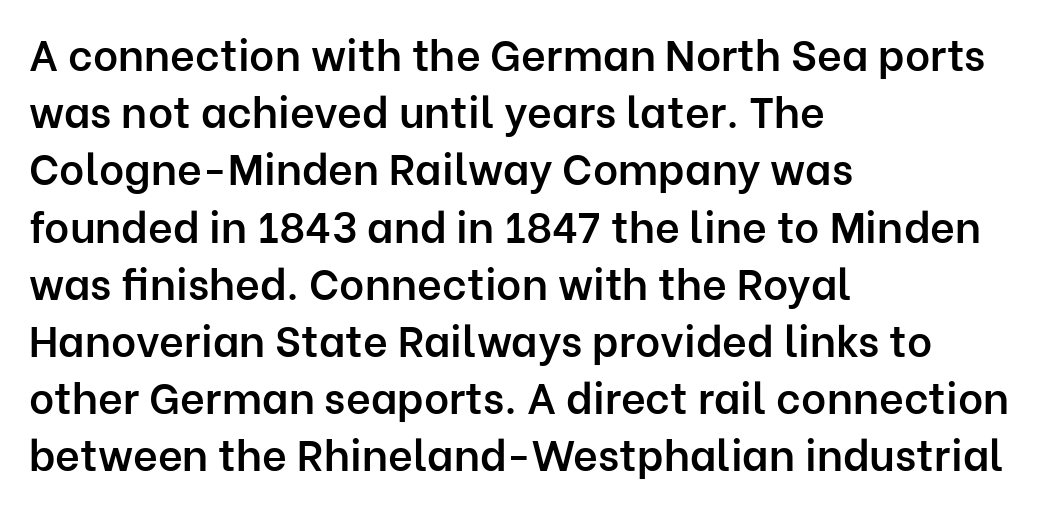
The image shows 43 px semibold sans-serif type, upright; set left-aligned, normal line spacing (1.33x), normal letter spacing, not underlined; low stroke contrast and a medium x-height.
